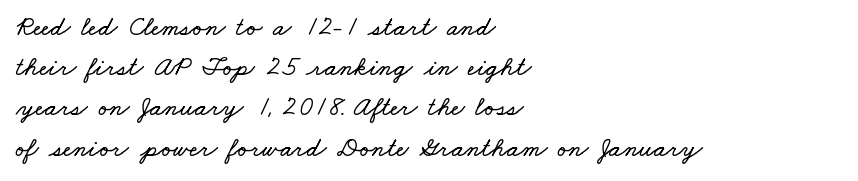
The image shows 27 px text type; set left-aligned, normal line spacing (1.49x), normal letter spacing, not underlined.
